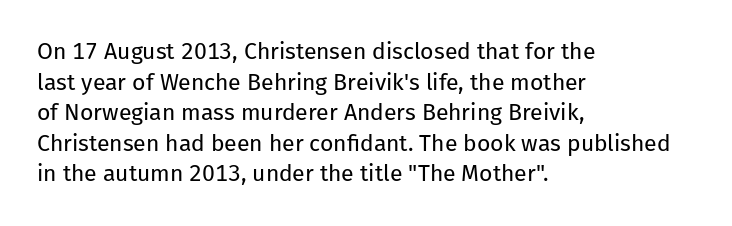
Vertical spacing — default. The text block is weighted toward the left margin, trailing off unevenly rightward. The baseline area is clear. These lines keep a tight, regular rhythm from letter to letter. No extra ink here — the face is not bold.
